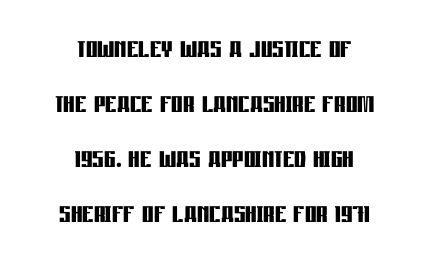
Neither beginnings nor endings align; midpoints do. Regular leading. This is heavy type, rendered in bold. The gaps between neighbouring characters are ordinary and unremarkable.
